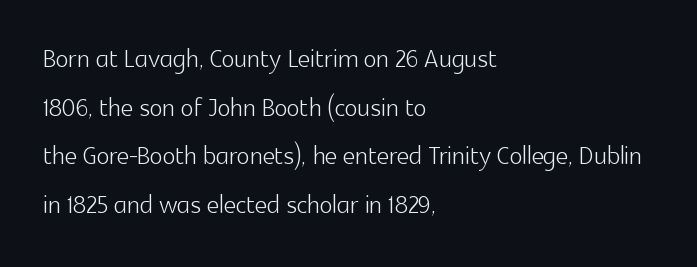
The horizontal fit of the characters is conventional and even. The specimen omits any rule beneath the text block's lines. Is the stroke heavy? The answer is a plain regular-or-lighter. Italic: no, the glyphs are upright roman. The text block is weighted toward the left margin, trailing off unevenly rightward. Character widths vary here, with narrow letters taking less room than wide ones.
